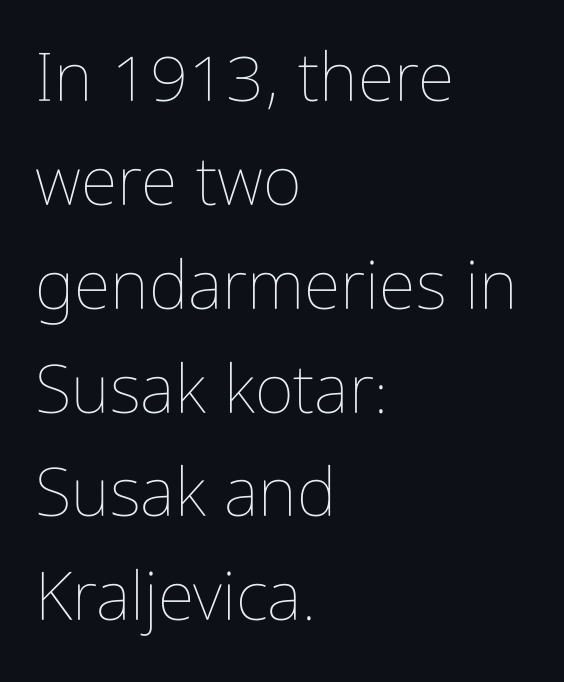
Descender tails drop into unmarked territory. Is the block centered? No — it sits flush against the left margin. The cut favours lightness, reaching ordinary text weight at its darkest. Leading: standard.
